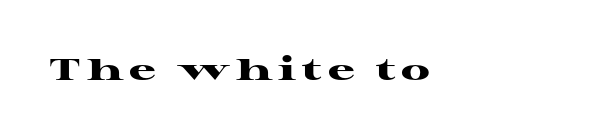
Q: Is the text bold? A: Yes.
Q: Is the text italic (slanted)? A: No, it is upright.
Q: Is the typeface a serif or a sans-serif typeface? A: Serif.
Q: Is the text underlined? A: No.
Q: Is the spacing between letters normal or unusually wide? A: Unusually wide.
Q: Width (condensed, normal, or wide)? A: Wide.
Q: Stroke contrast? A: High.
Q: x-height? A: Medium.
Q: Monospaced? A: No.
